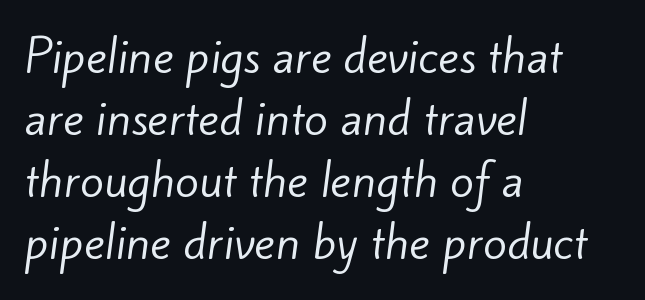
Q: Is the text bold? A: No.
Q: Is the typeface a serif or a sans-serif typeface? A: Sans-serif.
Q: Is the text underlined? A: No.
Q: How is the paragraph aligned? A: Left-aligned.
Q: Is the spacing between letters normal or unusually wide? A: Normal.
Q: Is the spacing between lines tight, normal or loose? A: Normal.
Q: Width (condensed, normal, or wide)? A: Normal.
Q: Stroke contrast? A: Low.
Q: x-height? A: Small.
Q: Monospaced? A: No.
